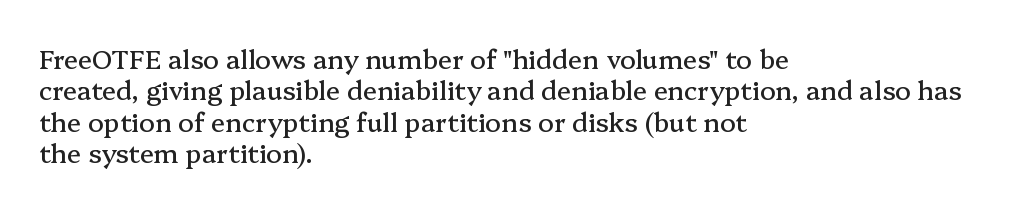
{"italic": "no", "underline": "no", "align": "left", "line_spacing_ratio": 1.21, "letter_spacing": "normal", "letter_spacing_em": 0.0, "glyph_px": 26}
